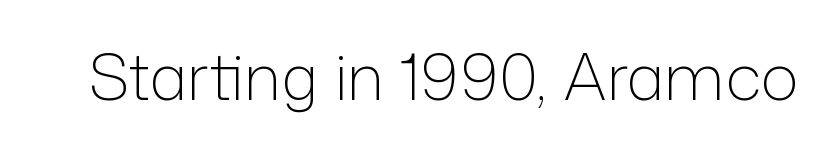
Underlining? Definitely not there. This sample has the flowing, uneven cadence of proportional lettering. Every character sits straight up, as roman type does. The cut favours lightness, reaching ordinary text weight at its darkest.
